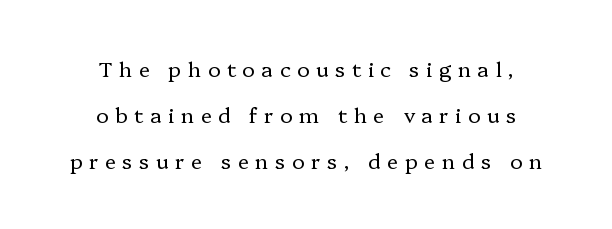
{"italic": "no", "bold": "no", "underline": "no", "align": "center", "line_spacing": "loose", "line_spacing_ratio": 2.2, "letter_spacing": "wide", "letter_spacing_em": 0.31, "glyph_px": 21}
